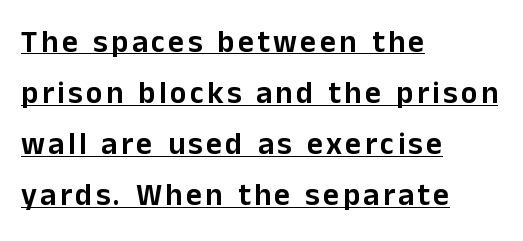
Q: Is the text italic (slanted)? A: No, it is upright.
Q: Is the typeface a serif or a sans-serif typeface? A: Sans-serif.
Q: Is the text underlined? A: Yes.
Q: How is the paragraph aligned? A: Left-aligned.
Q: Is the spacing between lines tight, normal or loose? A: Normal.
Q: Width (condensed, normal, or wide)? A: Normal.
Q: Stroke contrast? A: Low.
Q: x-height? A: Medium.
Q: Monospaced? A: No.
